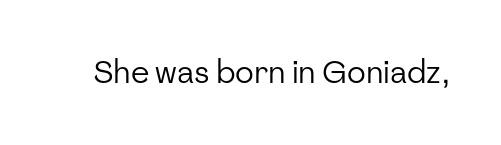
Q: Is the text bold? A: No.
Q: Is the text italic (slanted)? A: No, it is upright.
Q: Is the typeface a serif or a sans-serif typeface? A: Sans-serif.
Q: Is the text underlined? A: No.
Q: Is the spacing between letters normal or unusually wide? A: Normal.
Q: Width (condensed, normal, or wide)? A: Normal.
Q: Stroke contrast? A: Low.
Q: x-height? A: Medium.
Q: Monospaced? A: No.
